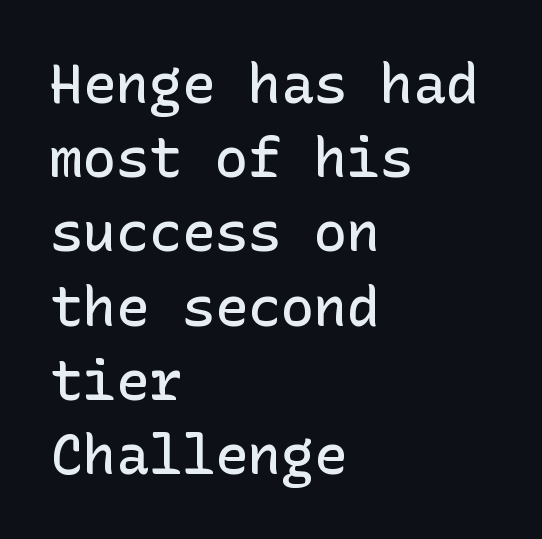
Q: Is the text bold? A: Semi-bold.
Q: Is the text italic (slanted)? A: No, it is upright.
Q: Is the typeface a serif or a sans-serif typeface? A: Sans-serif.
Q: Is the text underlined? A: No.
Q: How is the paragraph aligned? A: Left-aligned.
Q: Is the spacing between letters normal or unusually wide? A: Normal.
Q: Is the spacing between lines tight, normal or loose? A: Normal.
Q: Width (condensed, normal, or wide)? A: Normal.
Q: Stroke contrast? A: Low.
Q: x-height? A: Medium.
